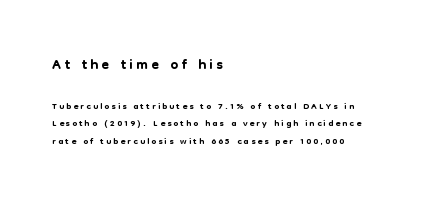
Q: Is the text italic (slanted)? A: No, it is upright.
Q: Is the text underlined? A: No.
Q: How is the paragraph aligned? A: Left-aligned.
Q: Is the spacing between lines tight, normal or loose? A: Normal.
Q: Which block of text is set in a larger size, the first (top) or the second (bottom)? A: The first (top) one.
